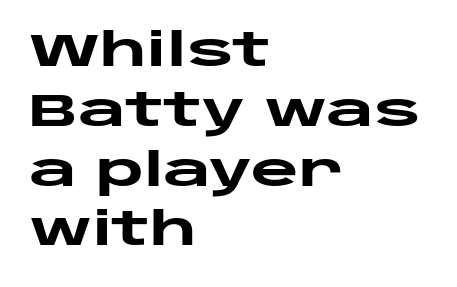
{"serif": "no", "italic": "no", "bold": "yes", "weight": "heavy", "width": "wide", "stroke_contrast": "low", "x_height": "large", "monospaced": "no", "underline": "no", "align": "left", "line_spacing": "normal", "line_spacing_ratio": 1.3, "letter_spacing": "normal", "letter_spacing_em": 0.0, "glyph_px": 46}
